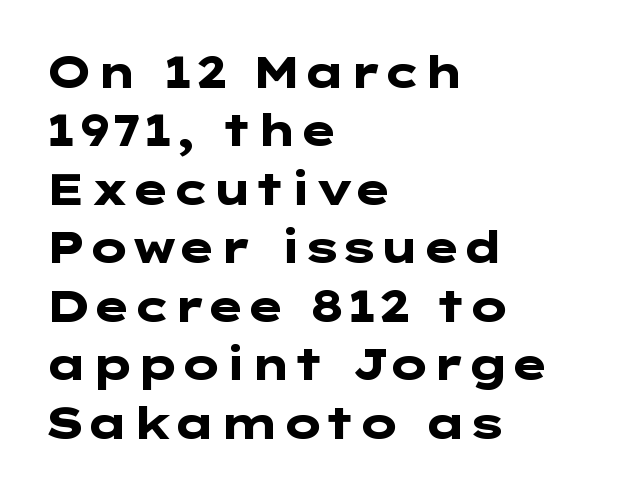
Q: Is the text bold? A: Yes.
Q: Is the text italic (slanted)? A: No, it is upright.
Q: Is the typeface a serif or a sans-serif typeface? A: Sans-serif.
Q: Is the text underlined? A: No.
Q: How is the paragraph aligned? A: Left-aligned.
Q: Is the spacing between letters normal or unusually wide? A: Normal.
Q: Is the spacing between lines tight, normal or loose? A: Normal.
Q: Width (condensed, normal, or wide)? A: Wide.
Q: Stroke contrast? A: Low.
Q: x-height? A: Medium.
